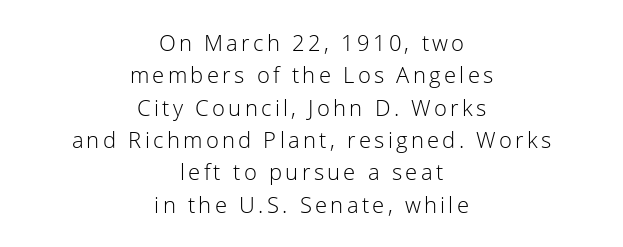
The image shows 22 px text type, upright; set centered, normal line spacing (1.47x), not underlined.
